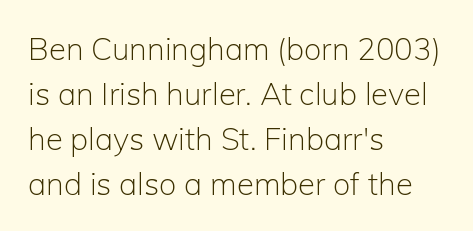
{"serif": "no", "italic": "no", "bold": "no", "weight": "light", "width": "normal", "stroke_contrast": "low", "x_height": "medium", "monospaced": "no", "underline": "no", "align": "left", "line_spacing": "normal", "line_spacing_ratio": 1.45, "letter_spacing": "normal", "letter_spacing_em": 0.0, "glyph_px": 31}
